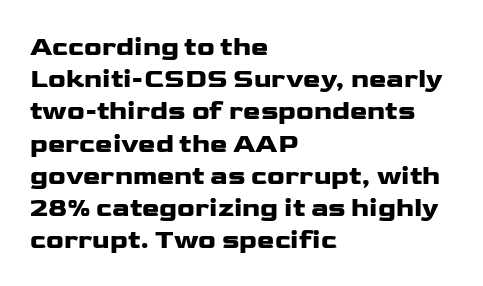
You could call the tracking neutral — neither tight nor loose. Posture: upright roman. Which margin do the lines hug? The left one — the right edge is uneven. Decoration check: the copy has no underline.
